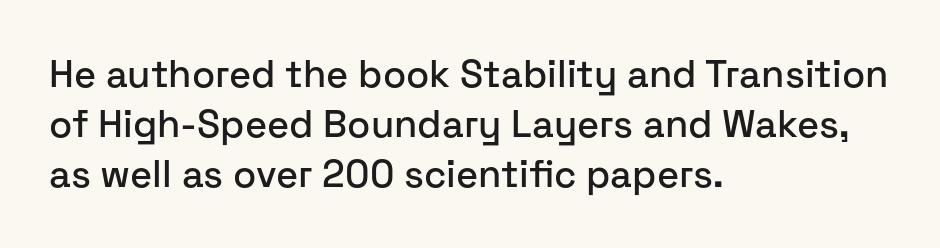
Q: Is the text italic (slanted)? A: No, it is upright.
Q: Is the typeface a serif or a sans-serif typeface? A: Sans-serif.
Q: Is the text underlined? A: No.
Q: How is the paragraph aligned? A: Left-aligned.
Q: Is the spacing between letters normal or unusually wide? A: Normal.
Q: Is the spacing between lines tight, normal or loose? A: Normal.
Q: Width (condensed, normal, or wide)? A: Normal.
Q: Stroke contrast? A: Low.
Q: x-height? A: Medium.
Q: Monospaced? A: No.
